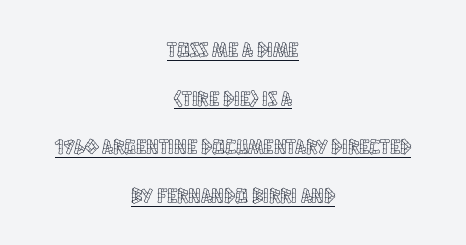
Q: Is the text italic (slanted)? A: No, it is upright.
Q: Is the text underlined? A: Yes.
Q: How is the paragraph aligned? A: Centered.
Q: Is the spacing between letters normal or unusually wide? A: Normal.
Q: Is the spacing between lines tight, normal or loose? A: Loose.
